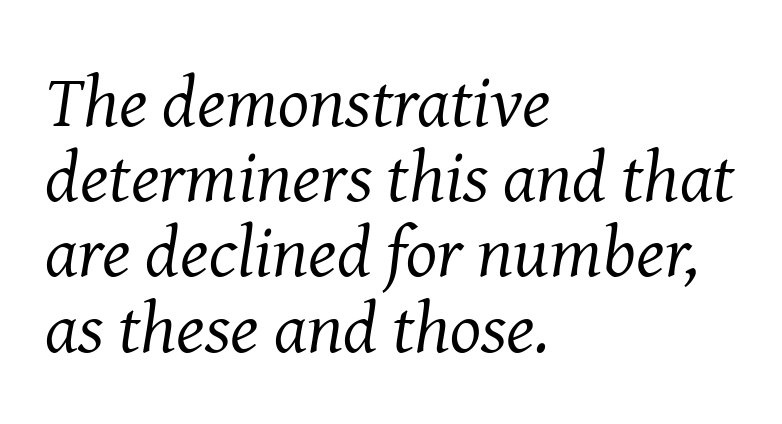
The image shows 73 px regular-weight serif type, italic (leaning right); set left-aligned, tight line spacing (1.03x), normal letter spacing, not underlined; medium stroke contrast and a medium x-height.
